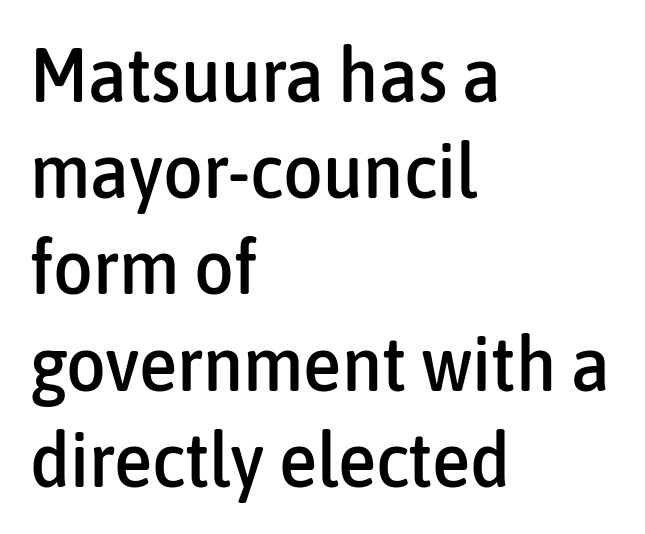
{"serif": "no", "italic": "no", "width": "condensed", "stroke_contrast": "low", "x_height": "medium", "monospaced": "no", "underline": "no", "align": "left", "line_spacing": "normal", "line_spacing_ratio": 1.25, "letter_spacing": "normal", "letter_spacing_em": 0.0, "glyph_px": 77}
